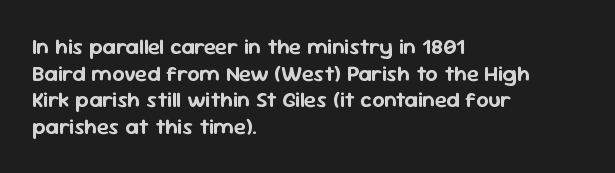
Q: Is the text italic (slanted)? A: No, it is upright.
Q: Is the text underlined? A: No.
Q: How is the paragraph aligned? A: Left-aligned.
Q: Is the spacing between letters normal or unusually wide? A: Normal.
